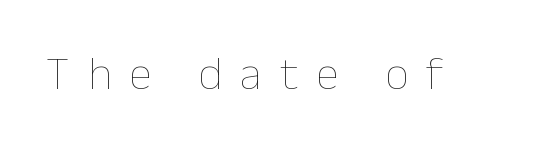
The image shows 47 px thin type, upright; set unusually wide letter spacing (+0.38 em), not underlined; low stroke contrast and a medium x-height.
